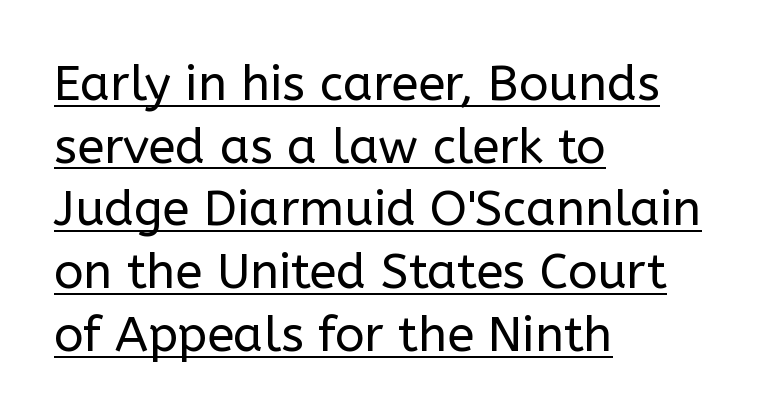
Q: Is the text bold? A: No.
Q: Is the text italic (slanted)? A: No, it is upright.
Q: Is the typeface a serif or a sans-serif typeface? A: Sans-serif.
Q: Is the text underlined? A: Yes.
Q: How is the paragraph aligned? A: Left-aligned.
Q: Is the spacing between letters normal or unusually wide? A: Normal.
Q: Is the spacing between lines tight, normal or loose? A: Normal.
Q: Width (condensed, normal, or wide)? A: Normal.
Q: Stroke contrast? A: Low.
Q: x-height? A: Medium.
Q: Monospaced? A: No.
